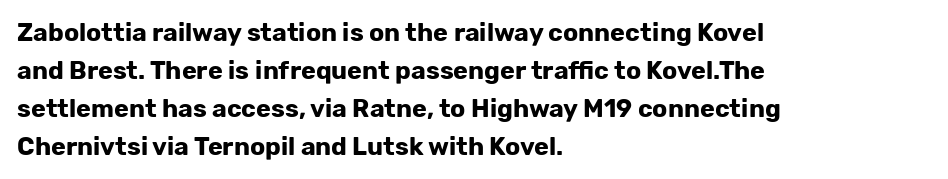
Q: Is the text bold? A: Yes.
Q: Is the text italic (slanted)? A: No, it is upright.
Q: Is the text underlined? A: No.
Q: How is the paragraph aligned? A: Left-aligned.
Q: Is the spacing between letters normal or unusually wide? A: Normal.
Q: Is the spacing between lines tight, normal or loose? A: Normal.
